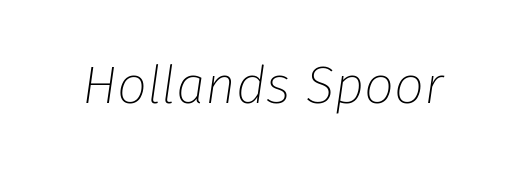
The image shows 53 px thin type, italic (leaning right); set normal letter spacing, not underlined; low stroke contrast and a medium x-height.
